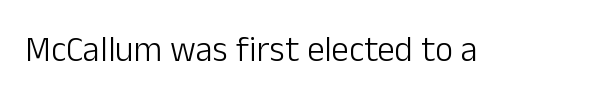
A typesetter would label this face a sans. A roman cut, with each character standing at attention. Type without underlining. Proportional: the letters do not fall into vertical columns. The characters are drawn with everyday or finer stroke widths.
